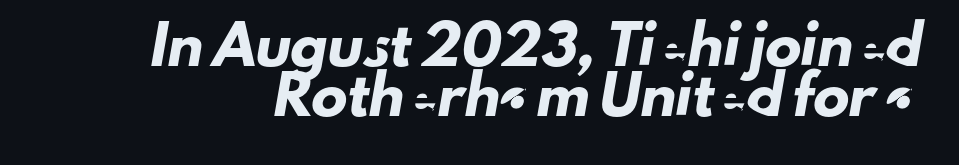
{"serif": "no", "width": "normal", "stroke_contrast": "low", "x_height": "small", "monospaced": "no", "underline": "no", "line_spacing": "normal", "line_spacing_ratio": 1.4, "letter_spacing": "normal", "letter_spacing_em": 0.0, "glyph_px": 36}
